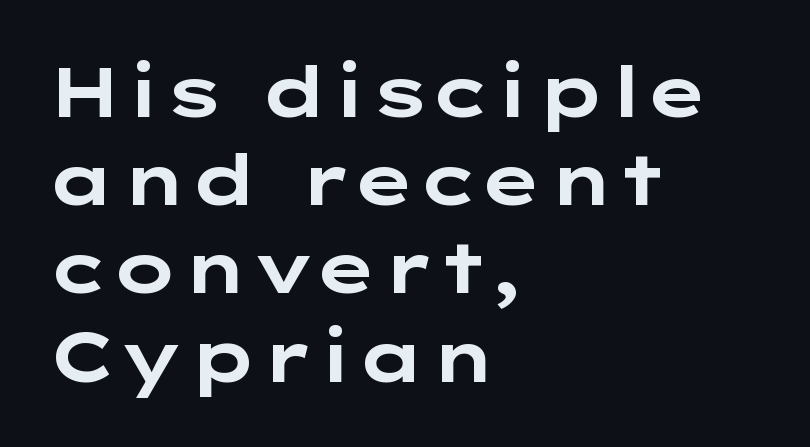
Each letter's strokes conclude bluntly, with no projecting serifs. Tracking here is standard; glyphs follow each other at the usual distance. The face used here has the dense, thick strokes of a bold. Designer's note — italics off, roman on.
